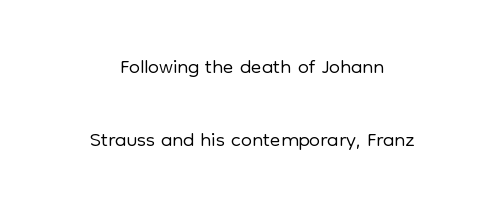
The image shows 31 px light sans-serif type, upright; set centered, loose line spacing (2.34x), normal letter spacing, not underlined; low stroke contrast and a medium x-height.
